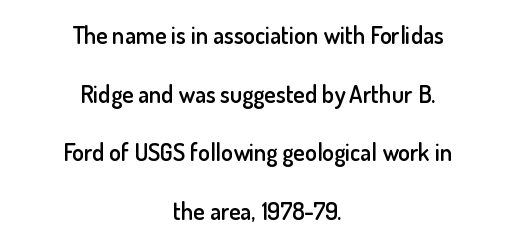
Q: Is the text bold? A: Semi-bold.
Q: Is the text italic (slanted)? A: No, it is upright.
Q: Is the text underlined? A: No.
Q: How is the paragraph aligned? A: Centered.
Q: Is the spacing between letters normal or unusually wide? A: Normal.
Q: Is the spacing between lines tight, normal or loose? A: Loose.
